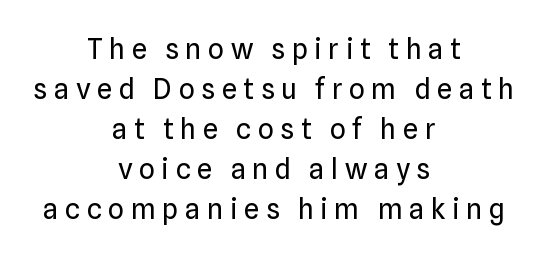
{"serif": "no", "italic": "no", "bold": "no", "weight": "regular", "width": "normal", "stroke_contrast": "low", "x_height": "medium", "monospaced": "no", "underline": "no", "align": "center", "line_spacing": "normal", "line_spacing_ratio": 1.43, "letter_spacing": "wide", "letter_spacing_em": 0.23, "glyph_px": 28}
